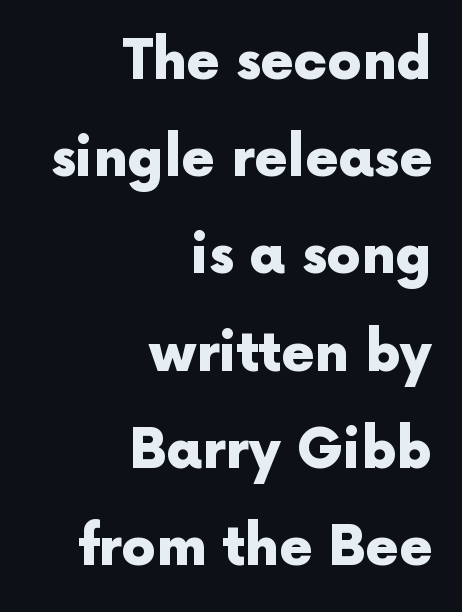
Unlike italic type, these characters show no tilt at all. The rendering shows plain stroke endings on the letterforms — a sans-serif design. This sample has the flowing, uneven cadence of proportional lettering. Honestly, there is no underline to notice here at all. A student would call this right alignment; a typographer would say flush right, rag left.
